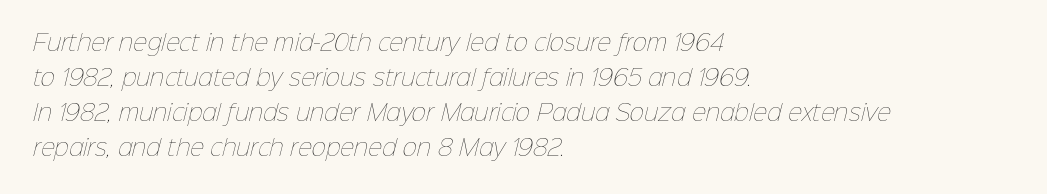
Unmarked baselines from the first word to the last. Line starts are locked; line ends wander. Stroke thickness stays within the range of a standard reading face or lighter. Does the leading feel generous? No, just average. Nobody touched the tracking dial on this one.
